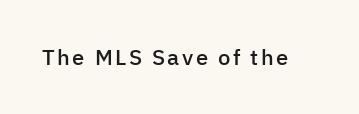
Ascenders rise straight up at ninety degrees. The specimen omits any rule beneath the text block's lines. Caption: semibold face, moderately heavy strokes.
